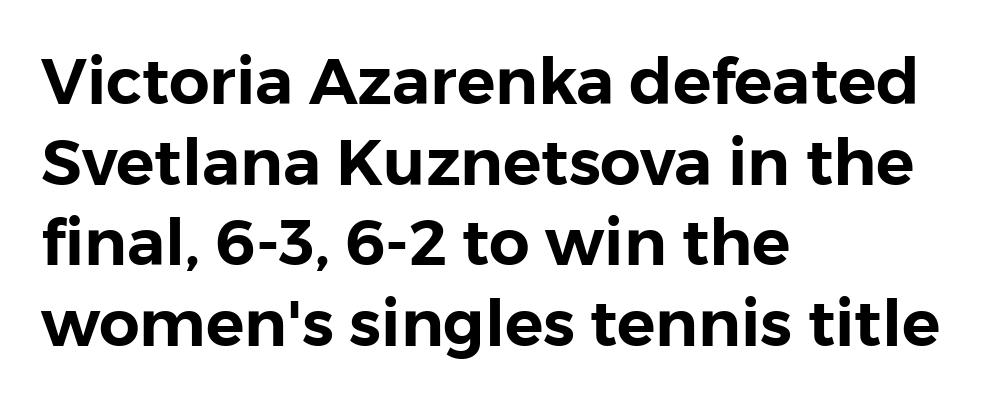
The image shows 64 px sans-serif type, upright; set left-aligned, normal line spacing (1.26x), normal letter spacing, not underlined; low stroke contrast and a medium x-height.
